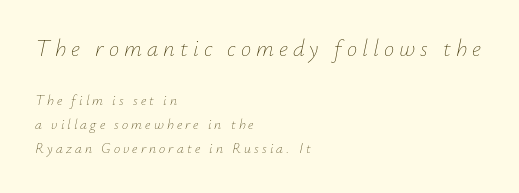
Q: Is the text bold? A: No.
Q: Is the text italic (slanted)? A: Yes, it leans right by about 12 degrees.
Q: Is the text underlined? A: No.
Q: How is the paragraph aligned? A: Left-aligned.
Q: Is the spacing between letters normal or unusually wide? A: Unusually wide.
Q: Is the spacing between lines tight, normal or loose? A: Normal.
Q: Which block of text is set in a larger size, the first (top) or the second (bottom)? A: The first (top) one.
